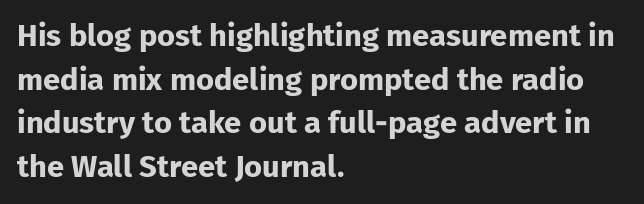
{"serif": "no", "italic": "no", "bold": "yes", "weight": "bold", "width": "normal", "stroke_contrast": "low", "x_height": "medium", "monospaced": "no", "underline": "no", "align": "left", "line_spacing": "normal", "line_spacing_ratio": 1.41, "letter_spacing": "normal", "letter_spacing_em": 0.0, "glyph_px": 31}
